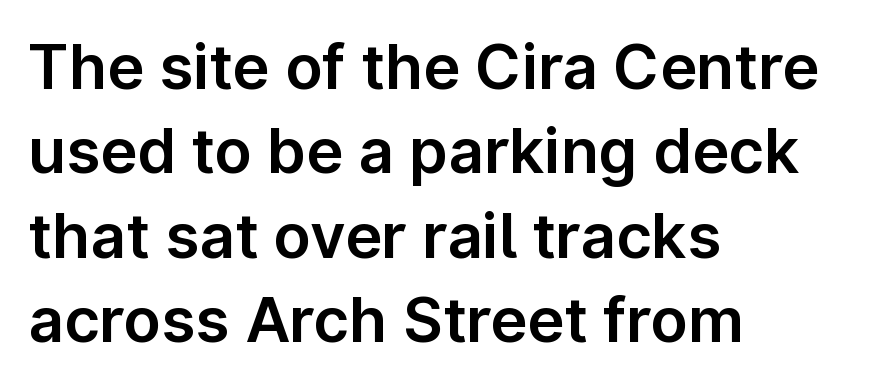
Honestly, the letter spacing is just normal — you wouldn't notice it. The font family rendered here belongs to the sans-serif group. Has an underline been added? It has not. Upright lettering throughout. The block of text has a typical density, with ordinary space between rows. These lines are rendered in a variable-pitch font.
